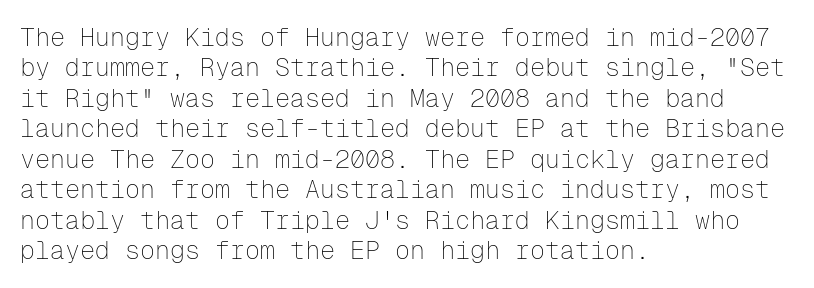
Q: Is the text bold? A: No.
Q: Is the text italic (slanted)? A: No, it is upright.
Q: Is the text underlined? A: No.
Q: How is the paragraph aligned? A: Left-aligned.
Q: Is the spacing between letters normal or unusually wide? A: Normal.
